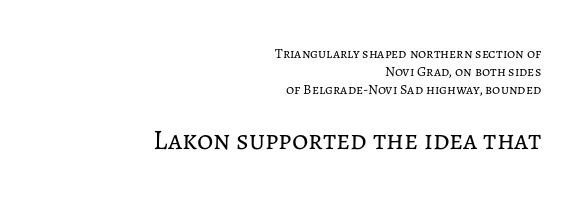
Line spacing here is normal. The space directly below the letters is spotless. You could not count columns in this text — the font is proportionally spaced. Short note: letters normally spaced.
